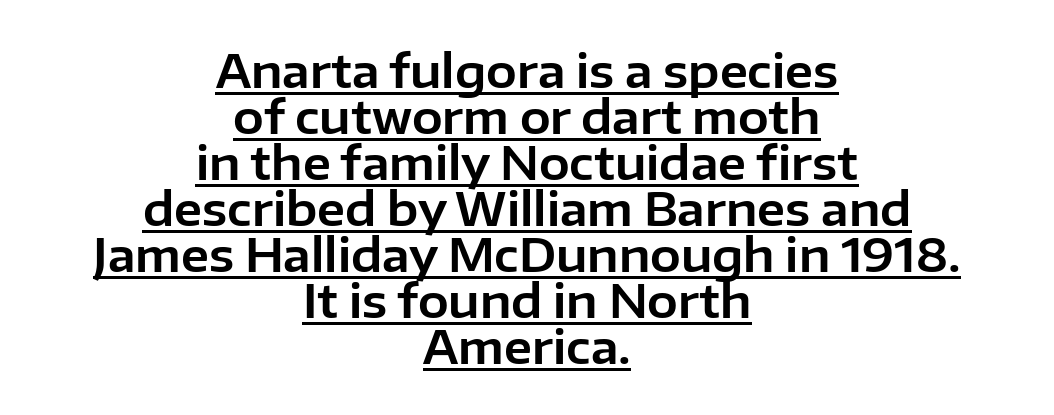
Beneath each row of characters lies a ruled line. Regarding leading, the lines here are crowded together. No feet cap the strokes, marking this as sans-serif type. Letter spacing: default.
